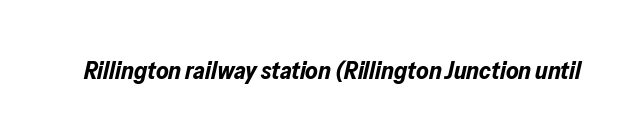
In terms of posture, this sample is oblique. Nobody drew a line under any word here. In terms of letterspacing, this is plain default setting. Does the weight exceed regular? Yes, all the way to bold.
